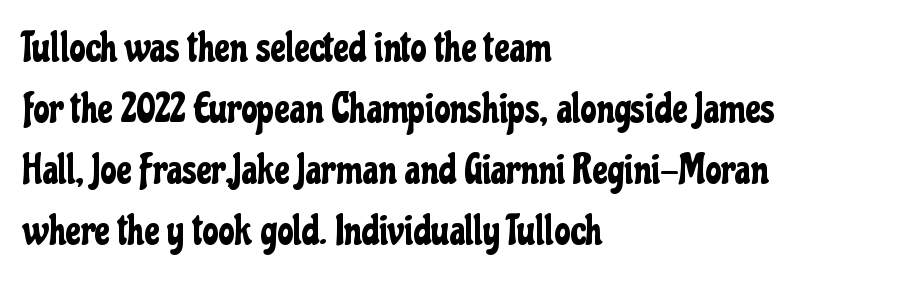
Q: Is the text italic (slanted)? A: No, it is upright.
Q: Is the typeface a serif or a sans-serif typeface? A: Sans-serif.
Q: Is the text underlined? A: No.
Q: How is the paragraph aligned? A: Left-aligned.
Q: Is the spacing between letters normal or unusually wide? A: Normal.
Q: Is the spacing between lines tight, normal or loose? A: Normal.
Q: Width (condensed, normal, or wide)? A: Condensed.
Q: Stroke contrast? A: Low.
Q: x-height? A: Medium.
Q: Monospaced? A: No.
